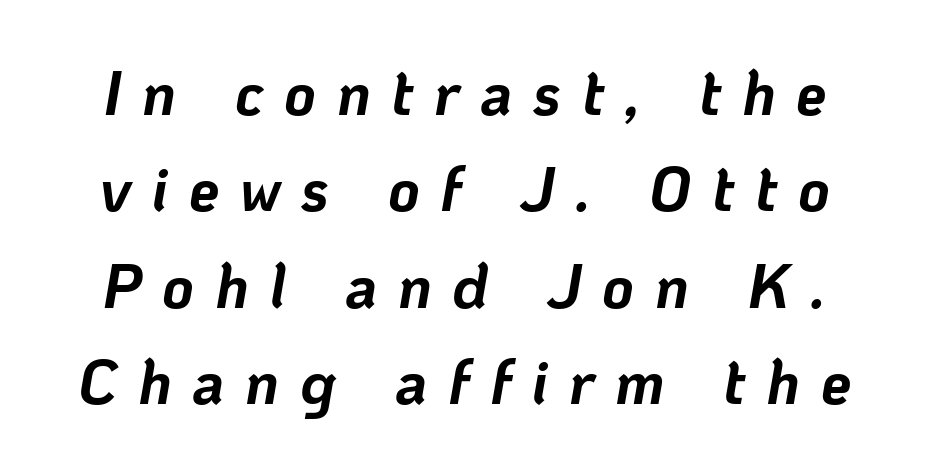
The image shows 61 px bold type, italic (leaning right); set normal line spacing (1.58x), unusually wide letter spacing (+0.34 em), not underlined; low stroke contrast and a medium x-height.
